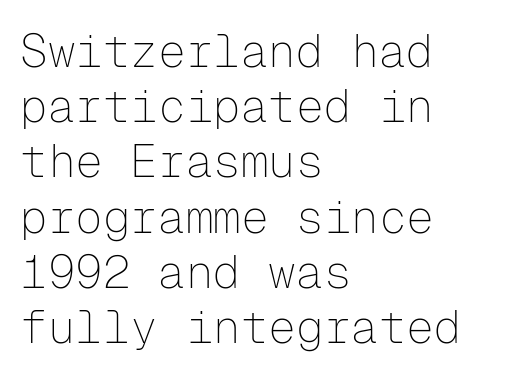
Q: Is the text bold? A: No.
Q: Is the text italic (slanted)? A: No, it is upright.
Q: Is the typeface a serif or a sans-serif typeface? A: Sans-serif.
Q: Is the text underlined? A: No.
Q: How is the paragraph aligned? A: Left-aligned.
Q: Is the spacing between letters normal or unusually wide? A: Normal.
Q: Width (condensed, normal, or wide)? A: Normal.
Q: Stroke contrast? A: Low.
Q: x-height? A: Medium.
Q: Monospaced? A: Yes.
